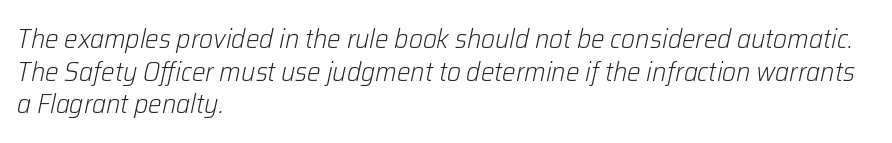
The image shows 27 px text type, italic (leaning right); set left-aligned, line spacing 1.21x, normal letter spacing, not underlined.
